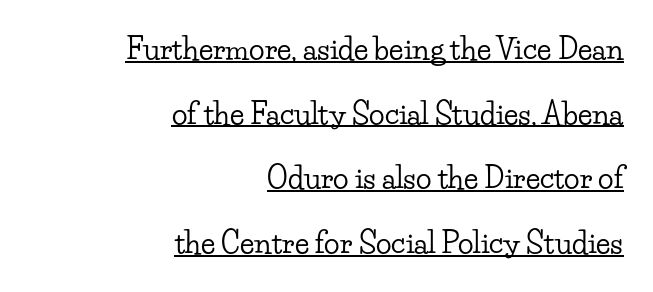
The image shows 29 px wide serif type, upright; set right-aligned, loose line spacing (2.23x), normal letter spacing, underlined; low stroke contrast and a small x-height.
